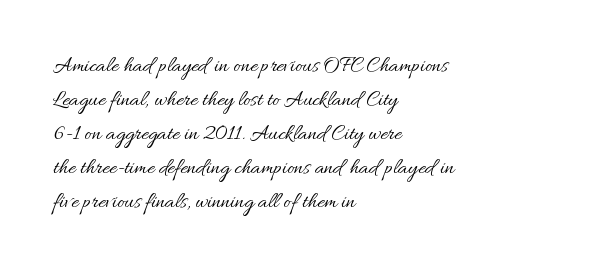
These lines stack with their left ends in a neat column. Any mark beneath the type? The region is blank. Short note: letters normally spaced.
